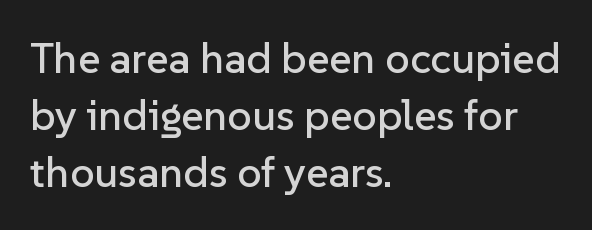
{"serif": "no", "italic": "no", "width": "normal", "stroke_contrast": "low", "x_height": "medium", "monospaced": "no", "underline": "no", "align": "left", "line_spacing": "normal", "line_spacing_ratio": 1.32, "letter_spacing": "normal", "letter_spacing_em": 0.0, "glyph_px": 43}
